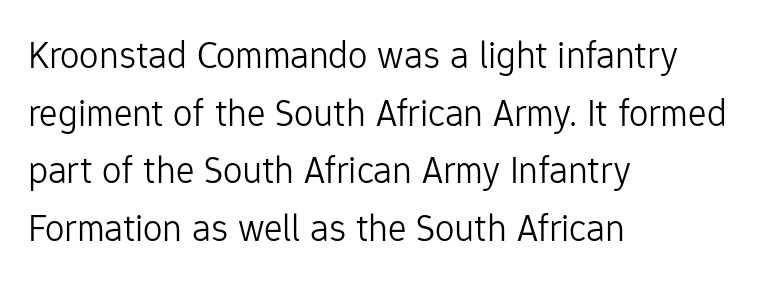
Q: Is the text bold? A: No.
Q: Is the text italic (slanted)? A: No, it is upright.
Q: Is the typeface a serif or a sans-serif typeface? A: Sans-serif.
Q: Is the text underlined? A: No.
Q: How is the paragraph aligned? A: Left-aligned.
Q: Is the spacing between letters normal or unusually wide? A: Normal.
Q: Is the spacing between lines tight, normal or loose? A: Normal.
Q: Width (condensed, normal, or wide)? A: Normal.
Q: Stroke contrast? A: Low.
Q: x-height? A: Medium.
Q: Monospaced? A: No.
